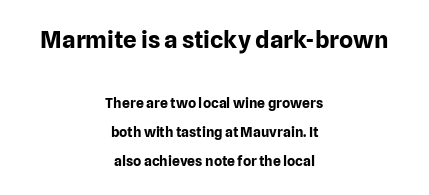
{"italic": "no", "bold": "yes", "underline": "no", "align": "center", "line_spacing": "loose", "line_spacing_ratio": 2.07, "letter_spacing": "normal", "letter_spacing_em": 0.0, "larger_block": "first", "size_ratio": 1.71, "glyph_px": 24}
